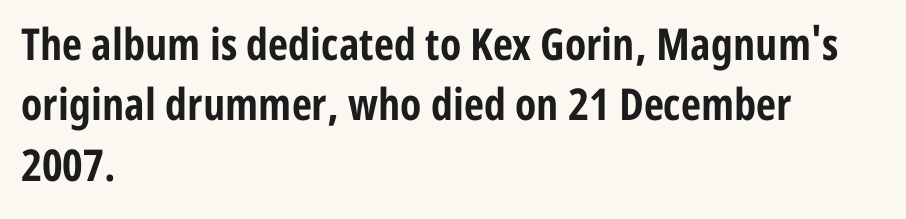
Q: Is the text bold? A: Yes.
Q: Is the text italic (slanted)? A: No, it is upright.
Q: Is the typeface a serif or a sans-serif typeface? A: Sans-serif.
Q: Is the text underlined? A: No.
Q: How is the paragraph aligned? A: Left-aligned.
Q: Is the spacing between letters normal or unusually wide? A: Normal.
Q: Is the spacing between lines tight, normal or loose? A: Normal.
Q: Width (condensed, normal, or wide)? A: Condensed.
Q: Stroke contrast? A: Low.
Q: x-height? A: Medium.
Q: Monospaced? A: No.
